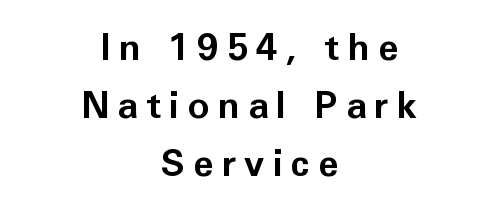
The image shows 37 px bold sans-serif type, upright; set centered, normal line spacing (1.57x), unusually wide letter spacing (+0.22 em), not underlined; low stroke contrast and a medium x-height.
